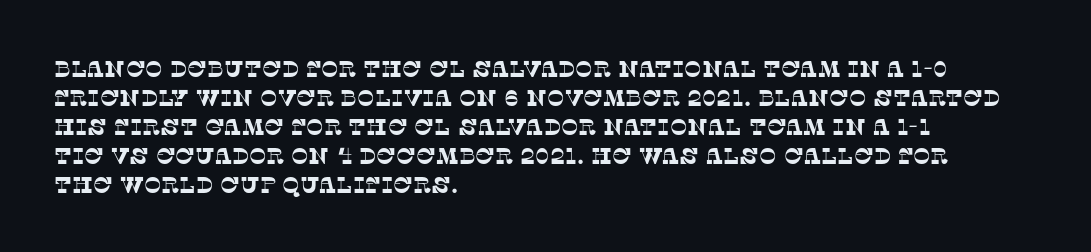
{"underline": "no", "align": "left", "line_spacing": "normal", "line_spacing_ratio": 1.26, "letter_spacing": "normal", "letter_spacing_em": 0.0, "glyph_px": 23}
